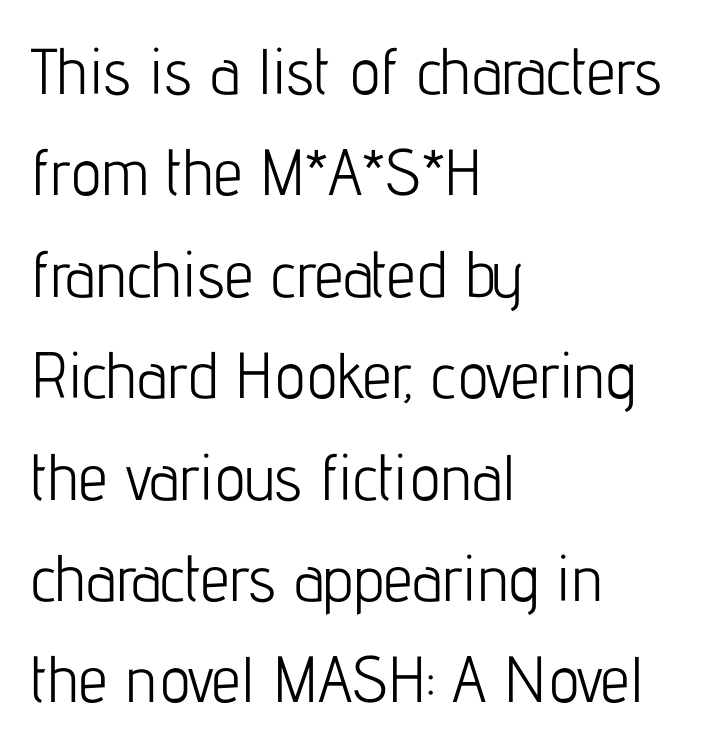
Q: Is the text bold? A: No.
Q: Is the text italic (slanted)? A: No, it is upright.
Q: Is the typeface a serif or a sans-serif typeface? A: Sans-serif.
Q: Is the text underlined? A: No.
Q: How is the paragraph aligned? A: Left-aligned.
Q: Is the spacing between letters normal or unusually wide? A: Normal.
Q: Is the spacing between lines tight, normal or loose? A: Normal.
Q: Width (condensed, normal, or wide)? A: Condensed.
Q: Stroke contrast? A: Low.
Q: x-height? A: Medium.
Q: Monospaced? A: No.
